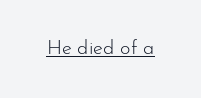
Q: Is the text bold? A: No.
Q: Is the text italic (slanted)? A: No, it is upright.
Q: Is the text underlined? A: Yes.
Q: Is the spacing between letters normal or unusually wide? A: Normal.
